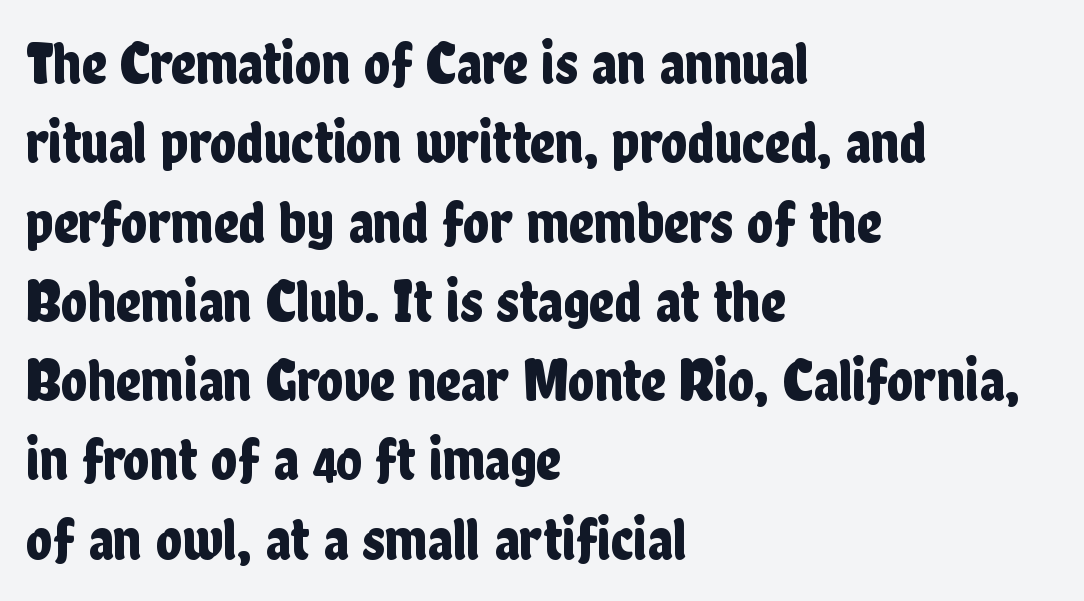
These lines are composed in type without serifs. How would I describe the line gaps? Plain and ordinary. Leftover space on each line is placed entirely after the last word. Tracking value appears to be zero — textbook default spacing. The strip under each line holds only bare page. Every stem runs plumb, perpendicular to the baseline.
